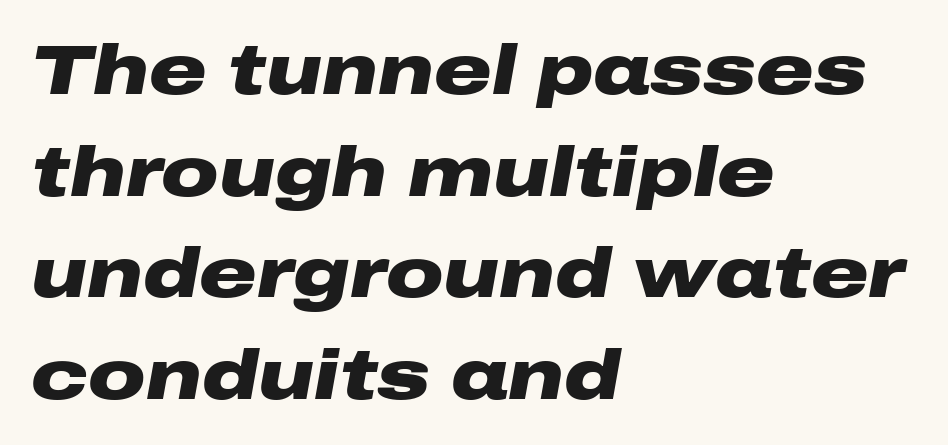
Q: Is the text bold? A: Yes.
Q: Is the text italic (slanted)? A: Yes, it leans right by about 10 degrees.
Q: Is the text underlined? A: No.
Q: How is the paragraph aligned? A: Left-aligned.
Q: Is the spacing between letters normal or unusually wide? A: Normal.
Q: Is the spacing between lines tight, normal or loose? A: Normal.
Q: Width (condensed, normal, or wide)? A: Wide.
Q: Stroke contrast? A: Low.
Q: x-height? A: Medium.
Q: Monospaced? A: No.
